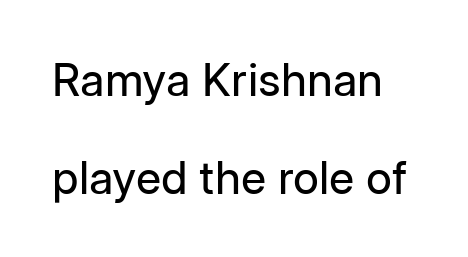
The image shows 45 px regular-weight sans-serif type, upright; set loose line spacing (2.17x), normal letter spacing, not underlined; low stroke contrast and a medium x-height.
